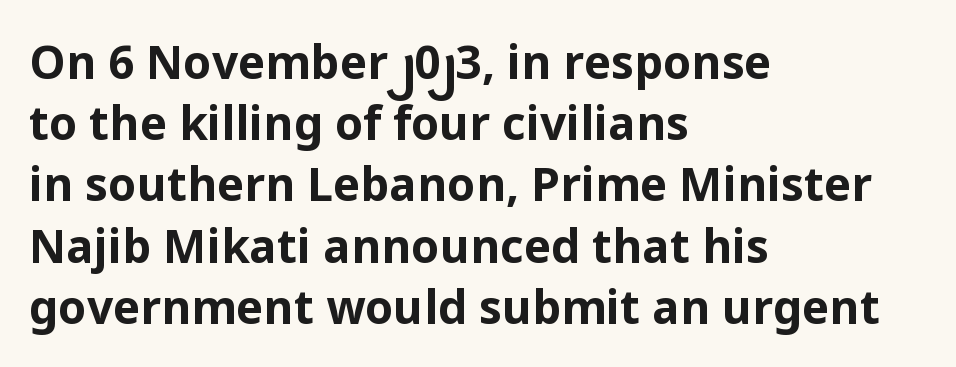
The image shows 46 px bold sans-serif type, upright; set left-aligned, normal line spacing (1.33x), normal letter spacing, not underlined; low stroke contrast and a medium x-height.
